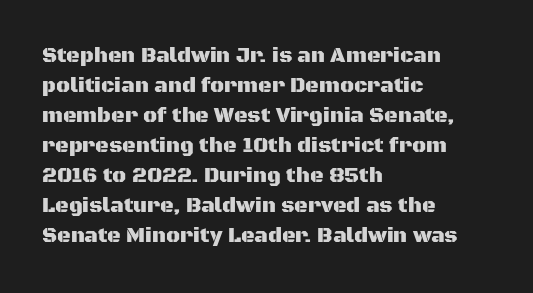
The gaps between neighbouring characters are ordinary and unremarkable. This rendering uses left alignment, leaving the right contour irregular. Horizontal bands of white between lines are of average thickness. The strip under each line holds only bare page. It's the straight-up-and-down kind of type.
